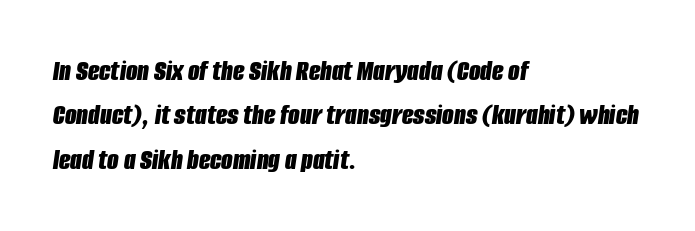
{"italic": "yes", "lean": "right", "slant_degrees": 8, "bold": "yes", "weight": "bold", "width": "condensed", "stroke_contrast": "low", "x_height": "large", "monospaced": "no", "underline": "no", "align": "left", "line_spacing": "normal", "line_spacing_ratio": 1.48, "letter_spacing": "normal", "letter_spacing_em": 0.0, "glyph_px": 30}
